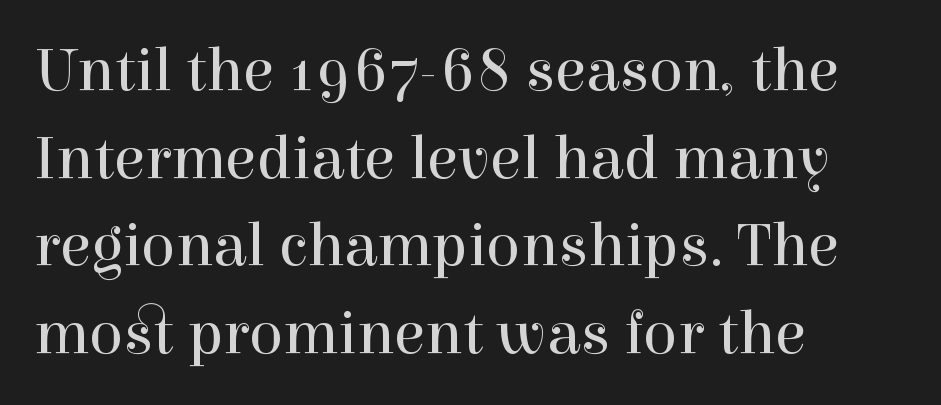
The image shows 63 px regular-weight serif type, upright; set left-aligned, normal line spacing (1.39x), normal letter spacing, not underlined; a medium x-height.
